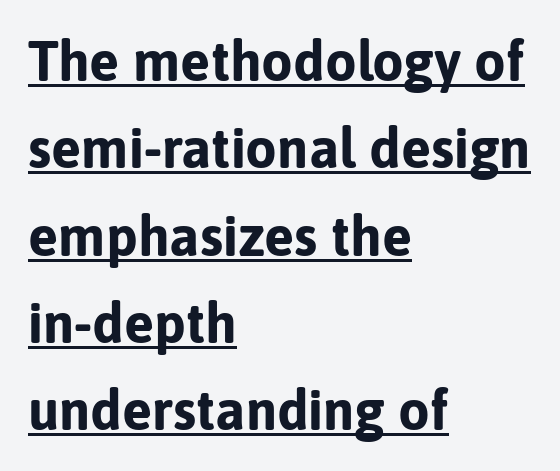
The image shows 56 px bold sans-serif type, upright; set left-aligned, normal line spacing (1.56x), normal letter spacing, underlined; low stroke contrast and a medium x-height.
